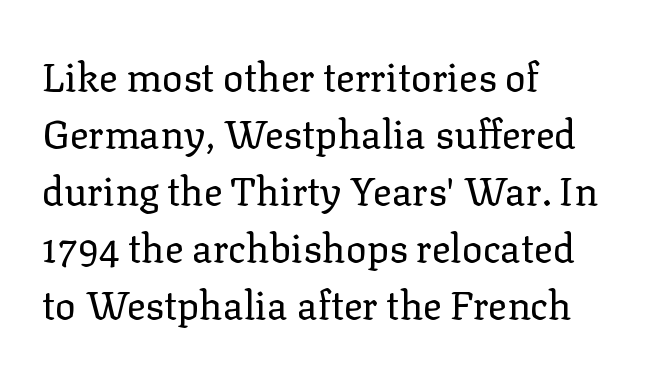
Students, note that the glyphs here touch the page at normal intervals. Lines of text with bare space underneath. A quiet, ordinary-to-light weight characterises the typeface. Serifs: yes, visible at the terminals of the letterforms.
